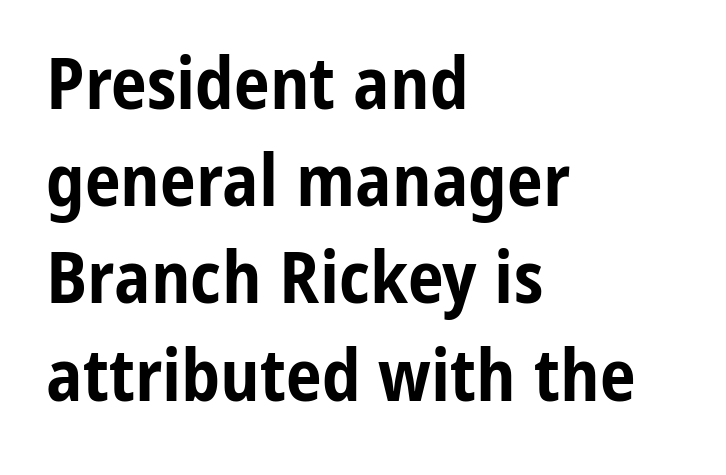
Q: Is the text bold? A: Yes.
Q: Is the text italic (slanted)? A: No, it is upright.
Q: Is the typeface a serif or a sans-serif typeface? A: Sans-serif.
Q: Is the text underlined? A: No.
Q: How is the paragraph aligned? A: Left-aligned.
Q: Is the spacing between letters normal or unusually wide? A: Normal.
Q: Is the spacing between lines tight, normal or loose? A: Normal.
Q: Width (condensed, normal, or wide)? A: Condensed.
Q: Stroke contrast? A: Low.
Q: x-height? A: Medium.
Q: Monospaced? A: No.
